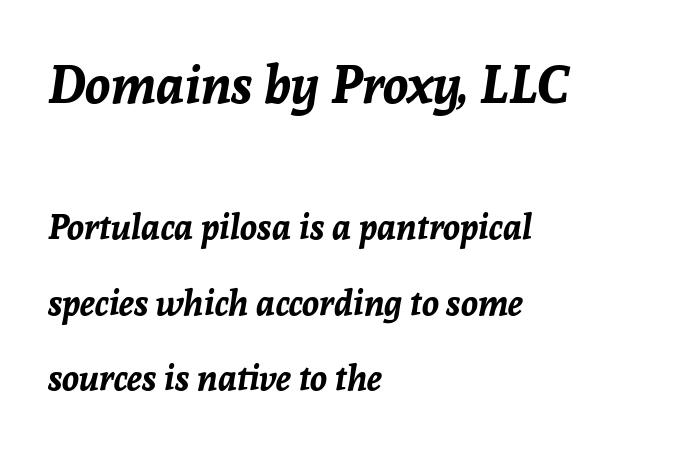
{"italic": "yes", "lean": "right", "slant_degrees": 8, "bold": "yes", "weight": "bold", "width": "normal", "stroke_contrast": "low", "x_height": "medium", "monospaced": "no", "underline": "no", "align": "left", "line_spacing": "loose", "line_spacing_ratio": 2.16, "letter_spacing": "normal", "letter_spacing_em": 0.0, "larger_block": "first", "size_ratio": 1.49, "glyph_px": 52}
